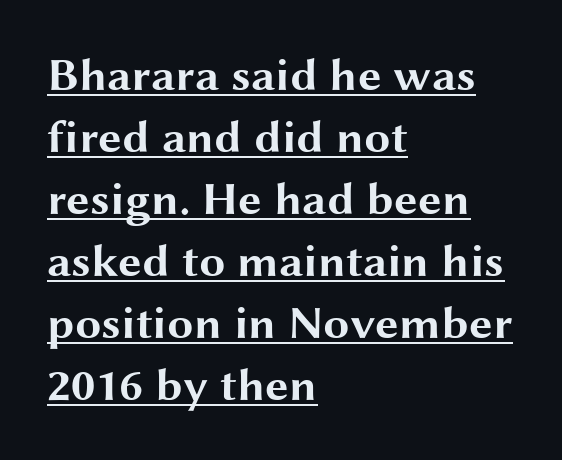
The string is rendered with underlining switched on. The type sits square on the baseline with zero lean. Each glyph is drawn with heavy, bold strokes. The tracking reads as untouched default to a designer's eye. The rendering uses natural spacing where letterforms have individual widths.
